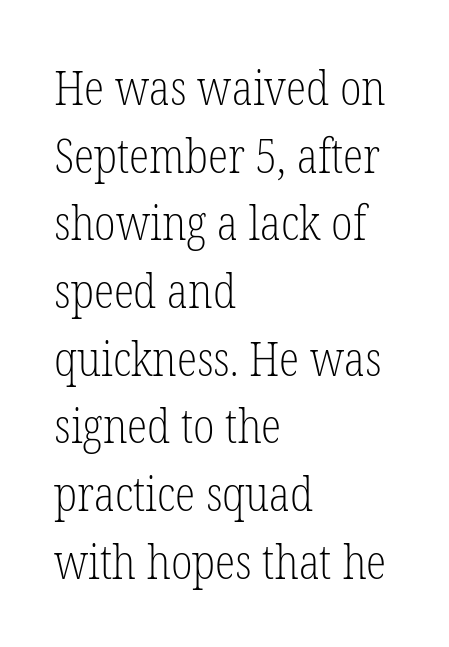
The image shows 47 px light, condensed serif type, upright; set left-aligned, normal line spacing (1.44x), normal letter spacing, not underlined; low stroke contrast and a medium x-height.
